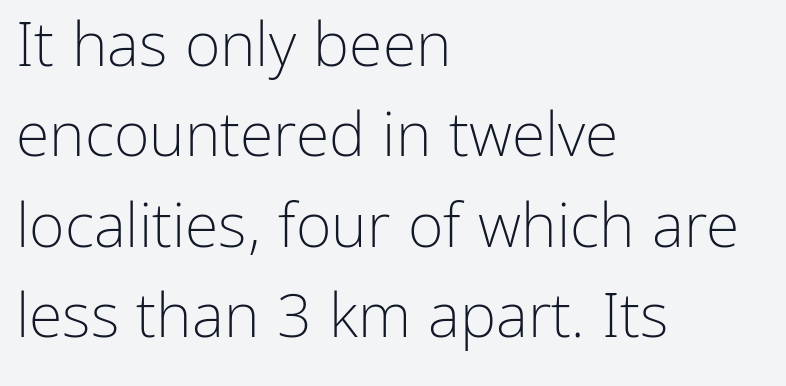
The image shows 61 px light sans-serif type, upright; set left-aligned, normal line spacing (1.48x), normal letter spacing, not underlined; low stroke contrast and a medium x-height.
